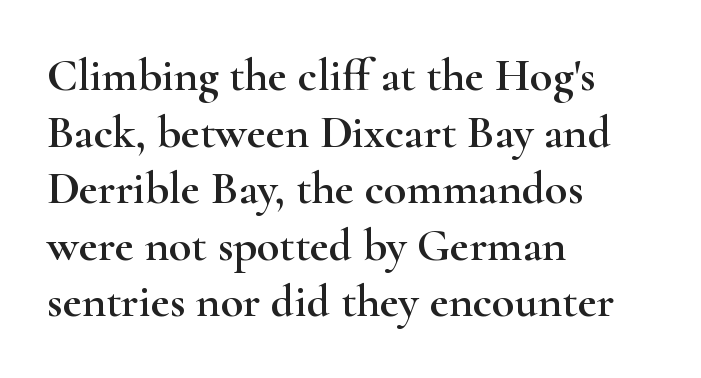
The image shows 46 px wide serif type, upright; set left-aligned, line spacing 1.23x, normal letter spacing, not underlined; high stroke contrast and a small x-height.
